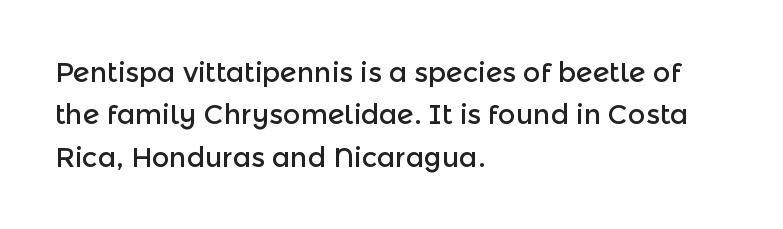
The image shows 27 px text type, upright; set left-aligned, normal line spacing (1.57x), normal letter spacing, not underlined.
